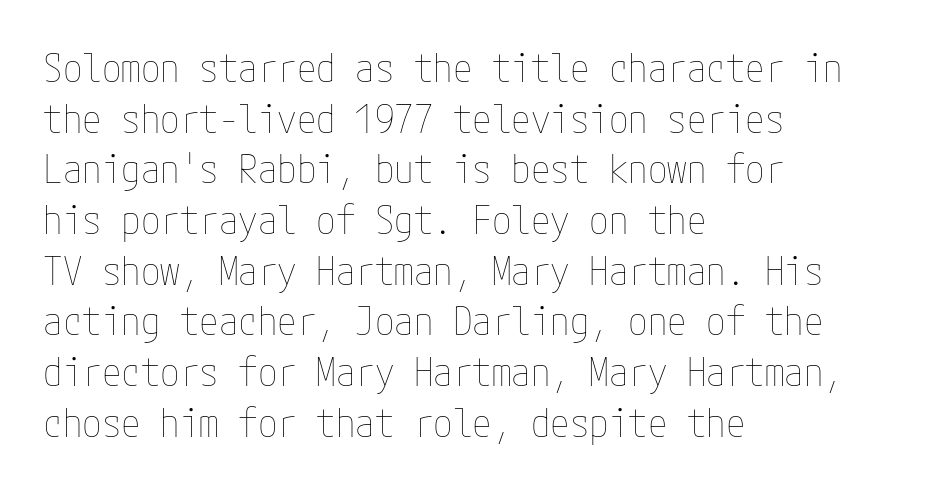
{"italic": "no", "bold": "no", "weight": "thin", "width": "condensed", "stroke_contrast": "low", "x_height": "medium", "underline": "no", "align": "left", "line_spacing": "normal", "line_spacing_ratio": 1.3, "letter_spacing": "normal", "letter_spacing_em": 0.0, "glyph_px": 39}
